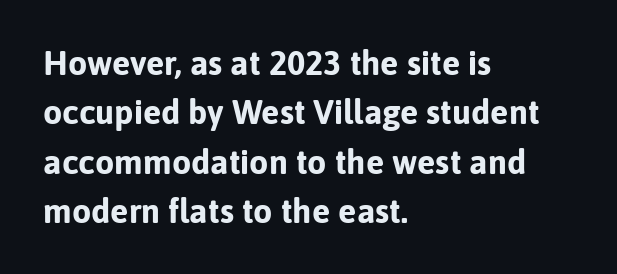
{"serif": "no", "italic": "no", "bold": "yes", "weight": "bold", "width": "normal", "stroke_contrast": "low", "x_height": "medium", "monospaced": "no", "underline": "no", "align": "left", "line_spacing": "normal", "line_spacing_ratio": 1.45, "letter_spacing": "normal", "letter_spacing_em": 0.0, "glyph_px": 34}
